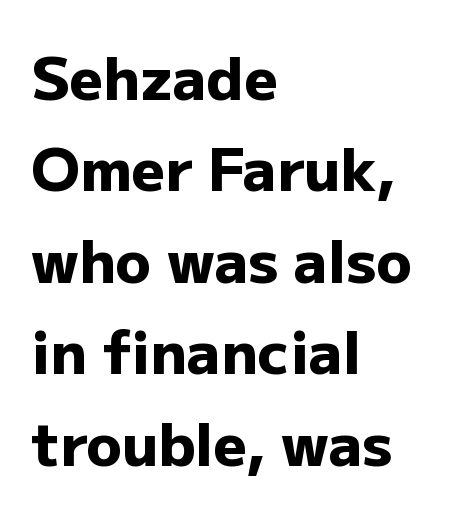
{"serif": "no", "italic": "no", "bold": "yes", "weight": "heavy", "width": "normal", "stroke_contrast": "low", "x_height": "medium", "monospaced": "no", "underline": "no", "align": "left", "line_spacing": "normal", "line_spacing_ratio": 1.55, "letter_spacing": "normal", "letter_spacing_em": 0.0, "glyph_px": 59}
